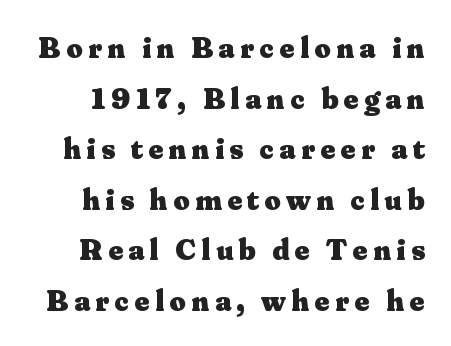
The image shows 31 px heavy serif type, upright; set normal line spacing (1.63x), not underlined; medium stroke contrast and a small x-height.
